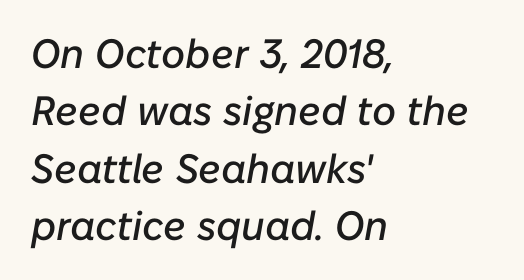
The image shows 41 px text type, italic (leaning right); set left-aligned, normal line spacing (1.4x), normal letter spacing, not underlined; low stroke contrast and a medium x-height.
